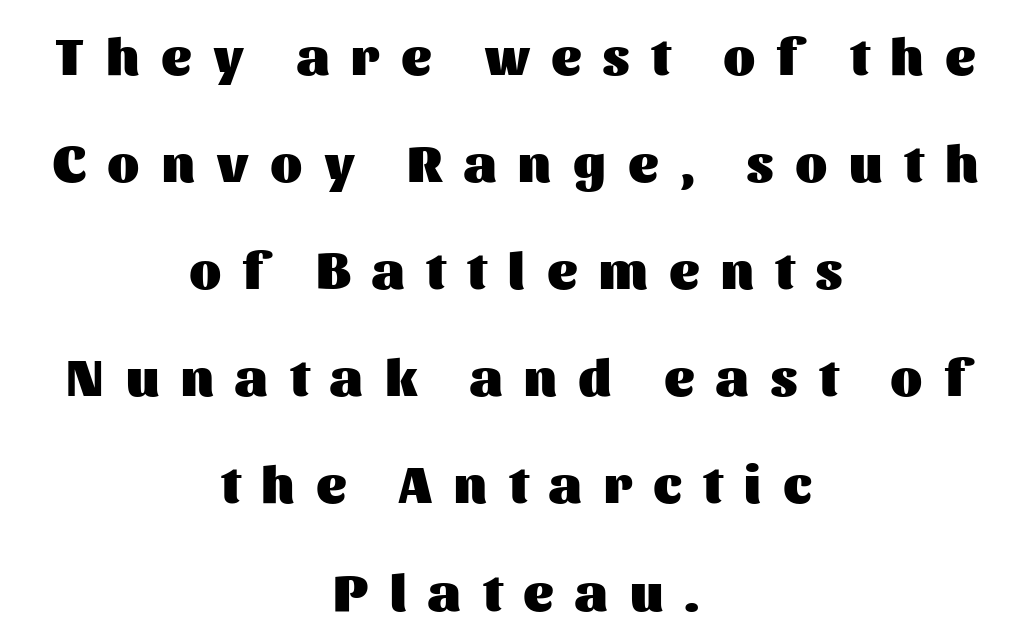
{"serif": "no", "italic": "no", "bold": "yes", "weight": "heavy", "width": "normal", "stroke_contrast": "medium", "x_height": "medium", "monospaced": "no", "underline": "no", "align": "center", "line_spacing": "loose", "line_spacing_ratio": 2.06, "letter_spacing": "wide", "letter_spacing_em": 0.42, "glyph_px": 52}
